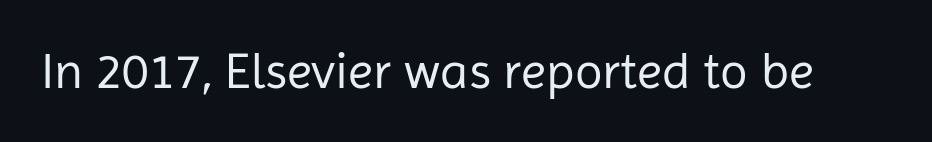
The image shows 51 px regular-weight sans-serif type, upright; set normal letter spacing, not underlined; low stroke contrast and a medium x-height.
